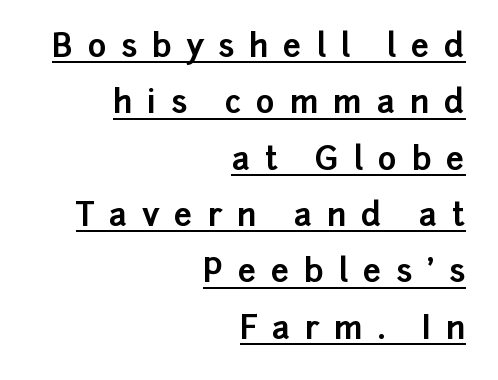
Q: Is the text bold? A: Yes.
Q: Is the text italic (slanted)? A: No, it is upright.
Q: Is the typeface a serif or a sans-serif typeface? A: Sans-serif.
Q: Is the text underlined? A: Yes.
Q: How is the paragraph aligned? A: Right-aligned.
Q: Is the spacing between letters normal or unusually wide? A: Unusually wide.
Q: Width (condensed, normal, or wide)? A: Normal.
Q: Stroke contrast? A: Low.
Q: x-height? A: Medium.
Q: Monospaced? A: No.
